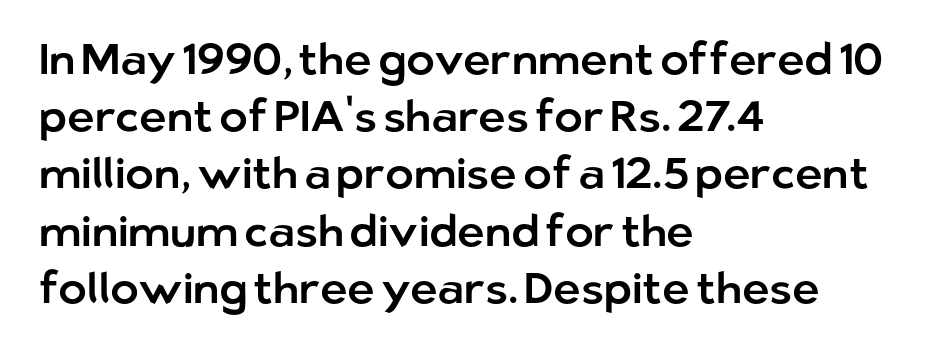
Q: Is the text italic (slanted)? A: No, it is upright.
Q: Is the typeface a serif or a sans-serif typeface? A: Sans-serif.
Q: Is the text underlined? A: No.
Q: How is the paragraph aligned? A: Left-aligned.
Q: Is the spacing between letters normal or unusually wide? A: Normal.
Q: Is the spacing between lines tight, normal or loose? A: Normal.
Q: Width (condensed, normal, or wide)? A: Normal.
Q: Stroke contrast? A: Low.
Q: x-height? A: Medium.
Q: Monospaced? A: No.
